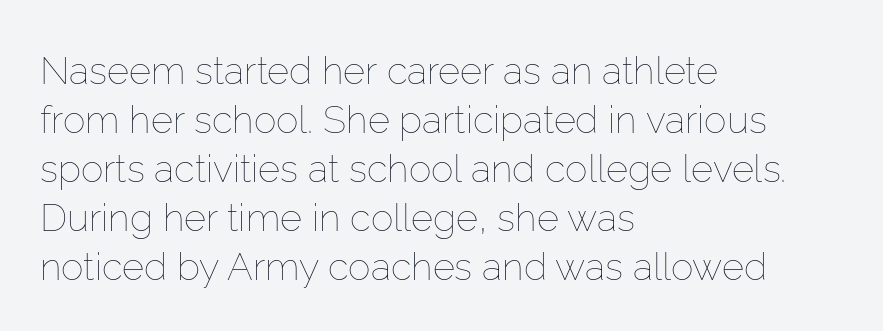
Think of a printed novel: that variable character pitch is what you see here. Rows of type keep a routine distance in the vertical direction. Think standard paragraph weight, or any step lighter than that. Where is the straight margin? On the left.
